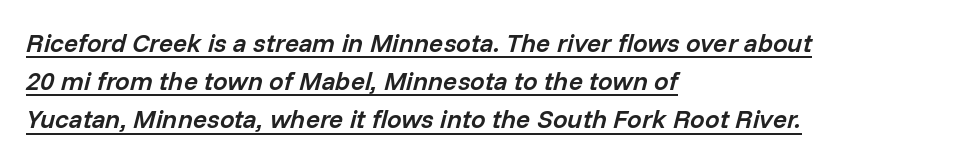
The letterforms sit shoulder to shoulder at normal distance. The lines sit at an ordinary, default distance from one another. The rendering anchors every line to the left-hand side. Emphasis is given by a line drawn under the lettering.
